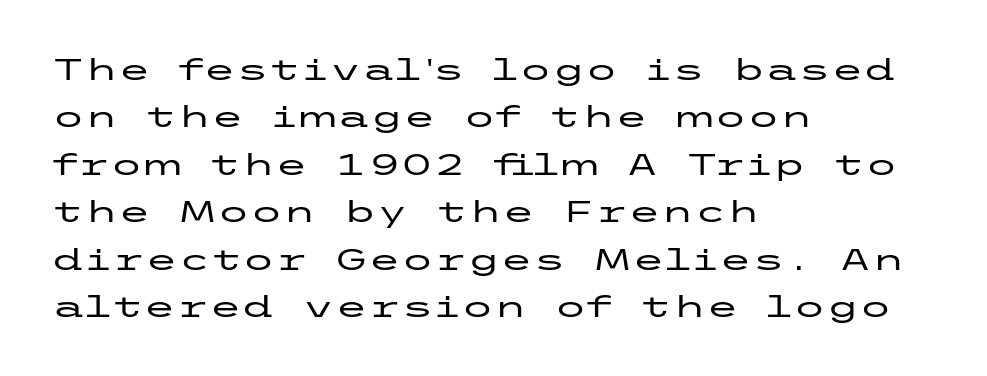
Clear beneath every line of the passage. How are the letters spaced? Ordinarily, with no added tracking. A typesetter would label this face a sans. Characters remain perfectly vertical along every line.
